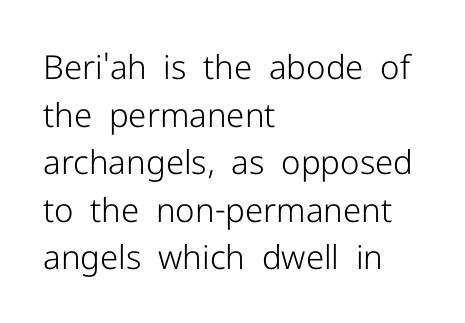
Q: Is the text bold? A: No.
Q: Is the text italic (slanted)? A: No, it is upright.
Q: Is the typeface a serif or a sans-serif typeface? A: Sans-serif.
Q: Is the text underlined? A: No.
Q: How is the paragraph aligned? A: Left-aligned.
Q: Is the spacing between letters normal or unusually wide? A: Normal.
Q: Is the spacing between lines tight, normal or loose? A: Normal.
Q: Width (condensed, normal, or wide)? A: Normal.
Q: Stroke contrast? A: Low.
Q: x-height? A: Medium.
Q: Monospaced? A: No.
